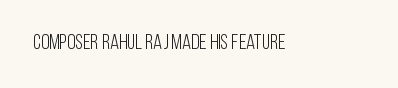
{"italic": "no", "bold": "no", "underline": "no", "letter_spacing": "normal", "letter_spacing_em": 0.0, "glyph_px": 21}
